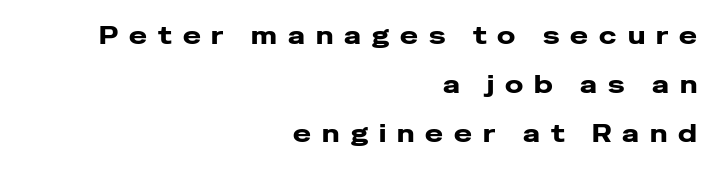
The image shows 24 px text type, upright; set right-aligned, loose line spacing (2.05x), unusually wide letter spacing (+0.46 em), not underlined.
